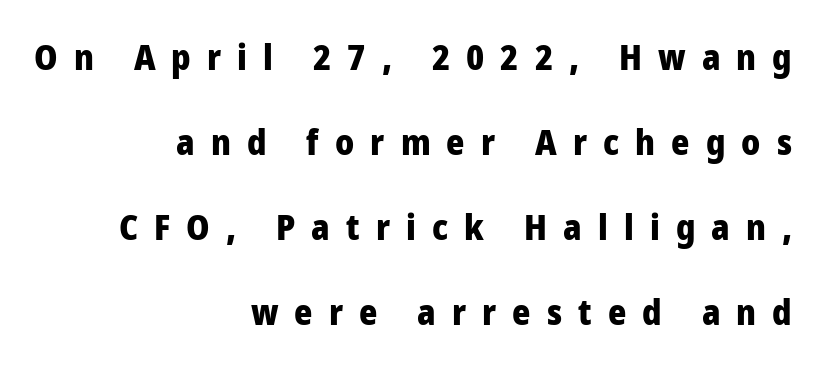
The typeface chosen for these lines omits serifs. Ordinary non-slanted type is in use. Each word looks stretched out because of the extra space between its letters. Do the characters align in a grid? No, the font is proportional. These words are printed bold, with thick strokes throughout.
